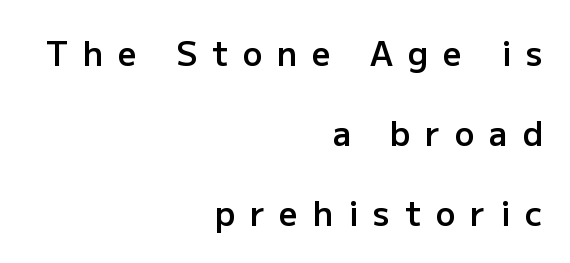
Q: Is the text bold? A: Semi-bold.
Q: Is the text italic (slanted)? A: No, it is upright.
Q: Is the typeface a serif or a sans-serif typeface? A: Sans-serif.
Q: Is the text underlined? A: No.
Q: How is the paragraph aligned? A: Right-aligned.
Q: Is the spacing between letters normal or unusually wide? A: Unusually wide.
Q: Is the spacing between lines tight, normal or loose? A: Loose.
Q: Width (condensed, normal, or wide)? A: Normal.
Q: Stroke contrast? A: Low.
Q: x-height? A: Medium.
Q: Monospaced? A: No.
